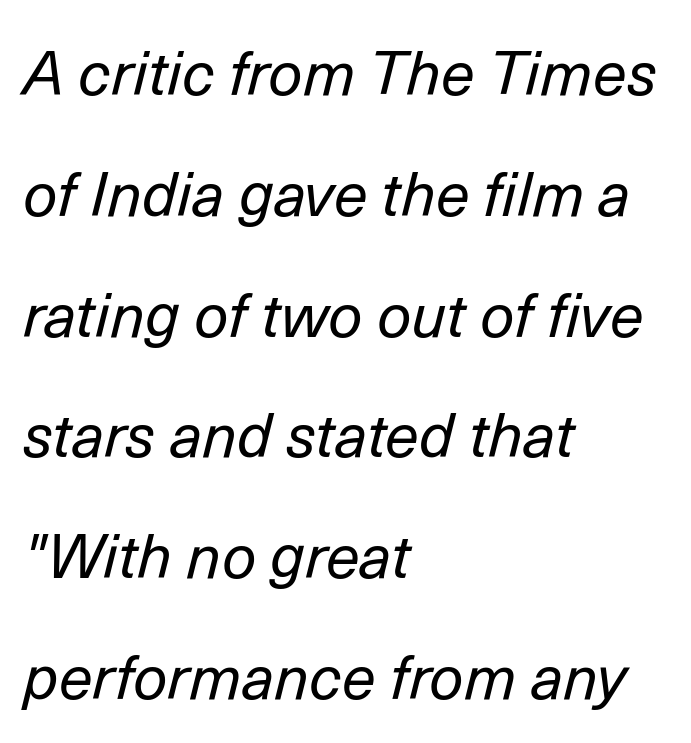
Q: Is the text bold? A: No.
Q: Is the text italic (slanted)? A: Yes, it leans right by about 14 degrees.
Q: Is the text underlined? A: No.
Q: How is the paragraph aligned? A: Left-aligned.
Q: Is the spacing between letters normal or unusually wide? A: Normal.
Q: Is the spacing between lines tight, normal or loose? A: Loose.
Q: Width (condensed, normal, or wide)? A: Normal.
Q: Stroke contrast? A: Low.
Q: x-height? A: Medium.
Q: Monospaced? A: No.
